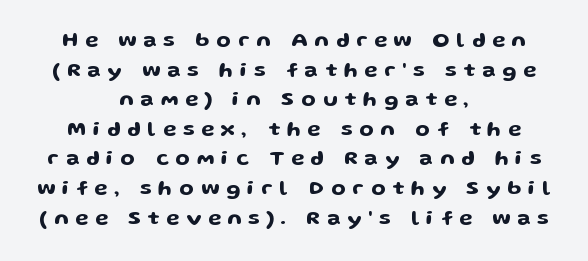
{"italic": "no", "underline": "no", "align": "center", "line_spacing": "normal", "line_spacing_ratio": 1.41, "letter_spacing": "wide", "letter_spacing_em": 0.33, "glyph_px": 21}
